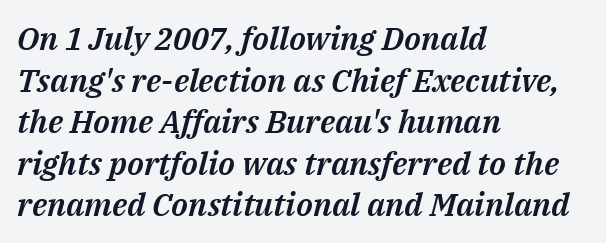
The image shows 32 px text type, italic (leaning right); set left-aligned, normal line spacing (1.3x), normal letter spacing, not underlined; medium stroke contrast and a medium x-height.
